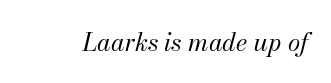
The image shows 25 px text type, italic (leaning right); set normal letter spacing, not underlined.
